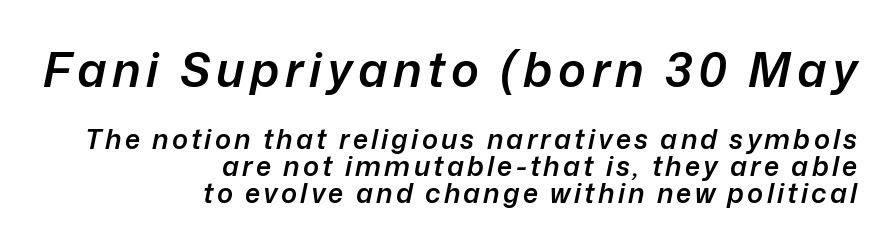
The image shows 47 px semibold type, italic (leaning right); set right-aligned, tight line spacing (0.99x), not underlined; the first (top) block is 1.74x larger; low stroke contrast and a medium x-height.
